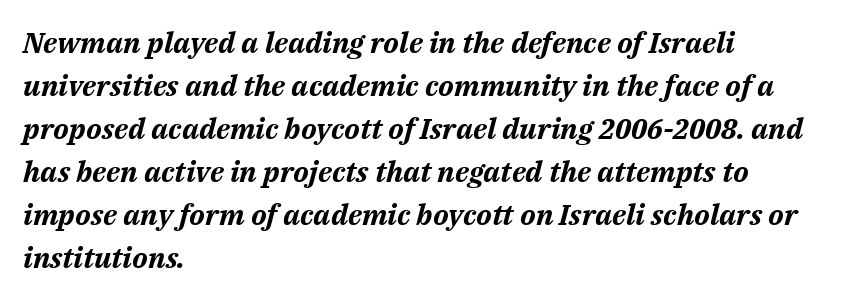
The image shows 29 px bold type, italic (leaning right); set left-aligned, normal line spacing (1.48x), normal letter spacing, not underlined; medium stroke contrast and a medium x-height.
